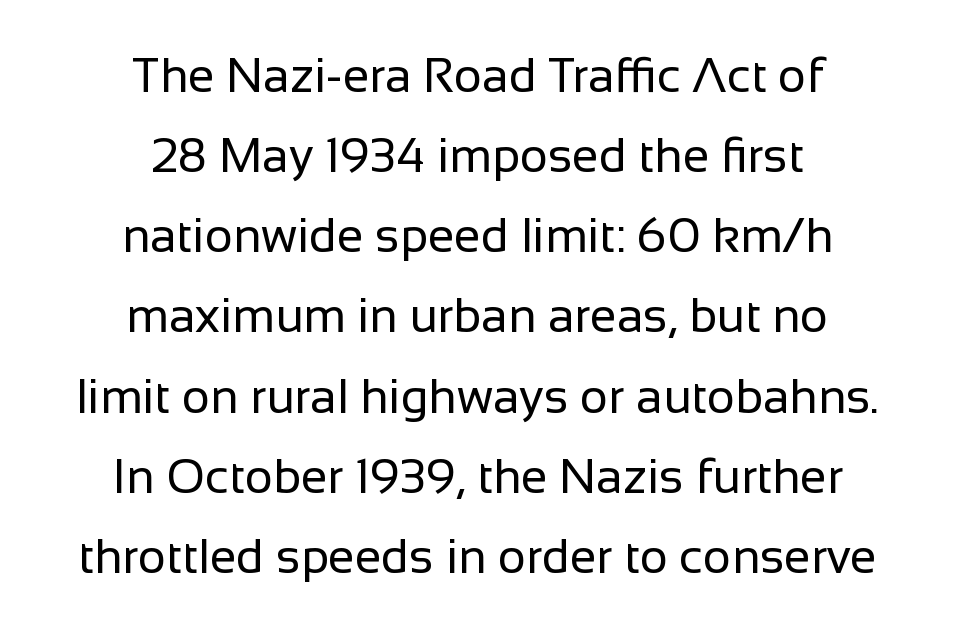
Q: Is the text bold? A: No.
Q: Is the text italic (slanted)? A: No, it is upright.
Q: Is the typeface a serif or a sans-serif typeface? A: Sans-serif.
Q: Is the text underlined? A: No.
Q: How is the paragraph aligned? A: Centered.
Q: Is the spacing between letters normal or unusually wide? A: Normal.
Q: Is the spacing between lines tight, normal or loose? A: Normal.
Q: Width (condensed, normal, or wide)? A: Normal.
Q: Stroke contrast? A: Low.
Q: x-height? A: Medium.
Q: Monospaced? A: No.
